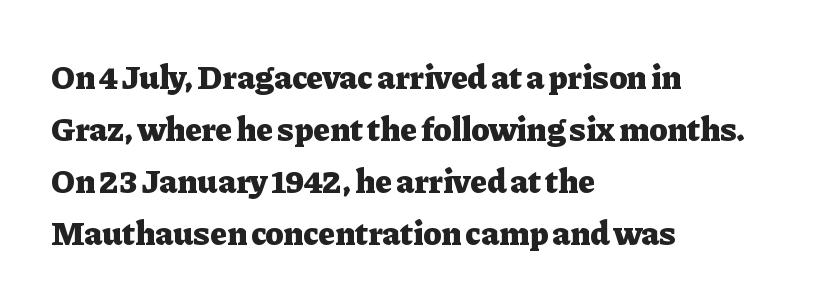
{"serif": "yes", "italic": "no", "bold": "yes", "weight": "heavy", "width": "normal", "stroke_contrast": "low", "x_height": "medium", "monospaced": "no", "underline": "no", "align": "left", "line_spacing": "normal", "line_spacing_ratio": 1.53, "letter_spacing": "normal", "letter_spacing_em": 0.0, "glyph_px": 34}
